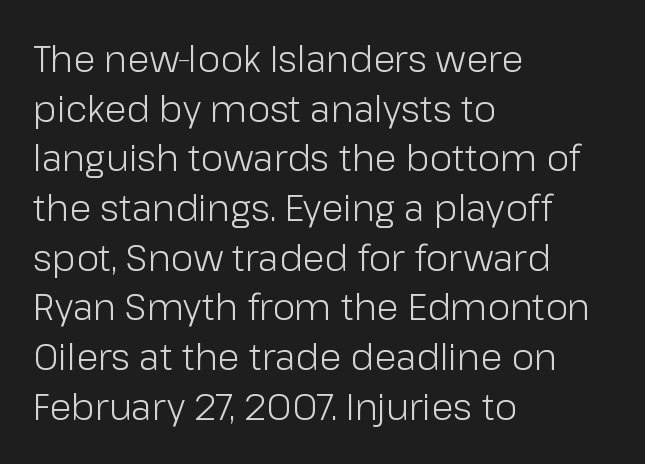
The image shows 36 px light sans-serif type, upright; set left-aligned, normal line spacing (1.38x), normal letter spacing, not underlined; low stroke contrast and a medium x-height.
